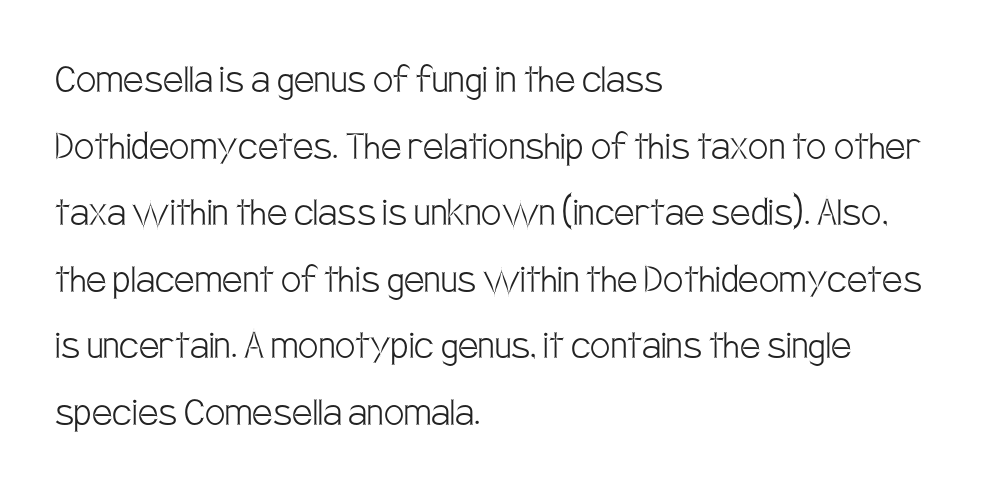
Q: Is the text bold? A: No.
Q: Is the text italic (slanted)? A: No, it is upright.
Q: Is the typeface a serif or a sans-serif typeface? A: Sans-serif.
Q: Is the text underlined? A: No.
Q: How is the paragraph aligned? A: Left-aligned.
Q: Is the spacing between letters normal or unusually wide? A: Normal.
Q: Is the spacing between lines tight, normal or loose? A: Normal.
Q: Width (condensed, normal, or wide)? A: Condensed.
Q: Stroke contrast? A: Low.
Q: x-height? A: Large.
Q: Monospaced? A: No.
